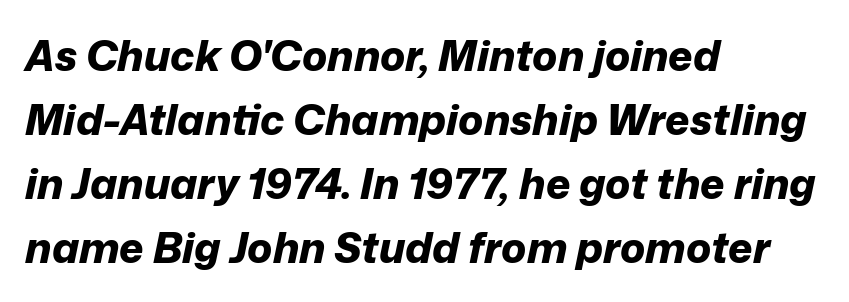
The area under the type is left untouched. One glance says typical: line gaps are just what's usual. Words appear dense and cohesive because spacing is normal. Reading down the block, your eye returns to a fixed left position each line. Is the type bold? Yes — the strokes are clearly thick and heavy.
